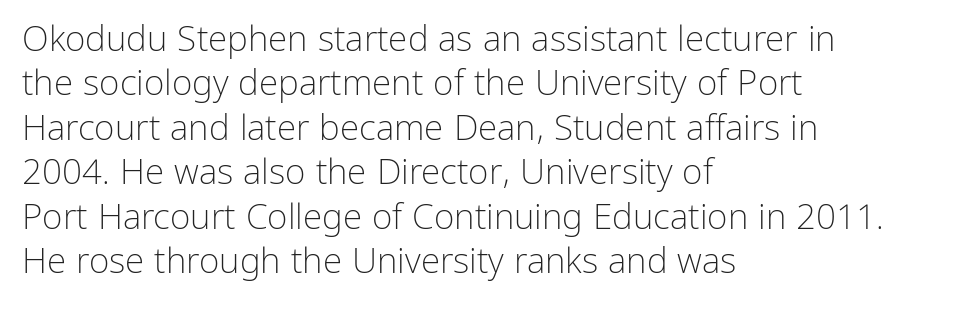
The area under the type is left untouched. Students, note that the glyphs here touch the page at normal intervals. Letterform terminals end flat and unadorned throughout the passage. Upright lettering throughout.
